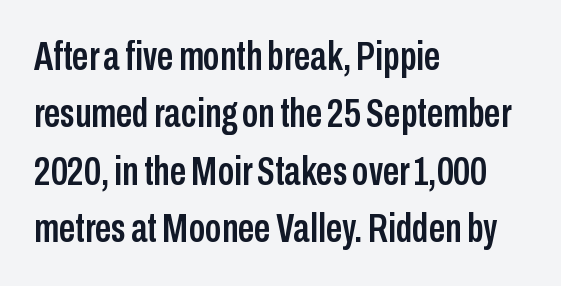
The image shows 41 px condensed sans-serif type, upright; set left-aligned, normal line spacing (1.4x), normal letter spacing, not underlined; low stroke contrast and a medium x-height.
